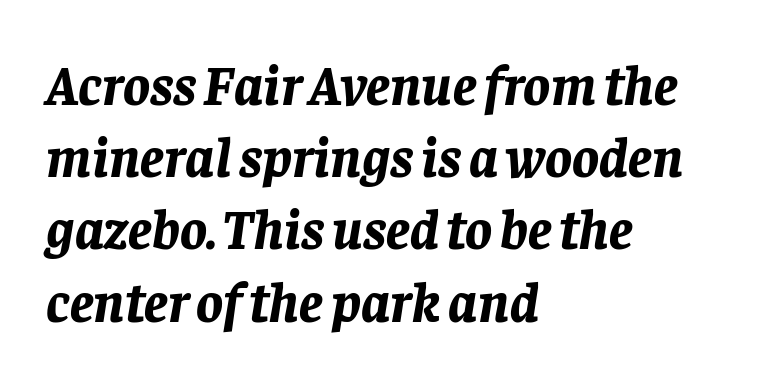
The image shows 56 px bold type, italic (leaning right); set left-aligned, normal line spacing (1.29x), normal letter spacing, not underlined; low stroke contrast and a large x-height.
